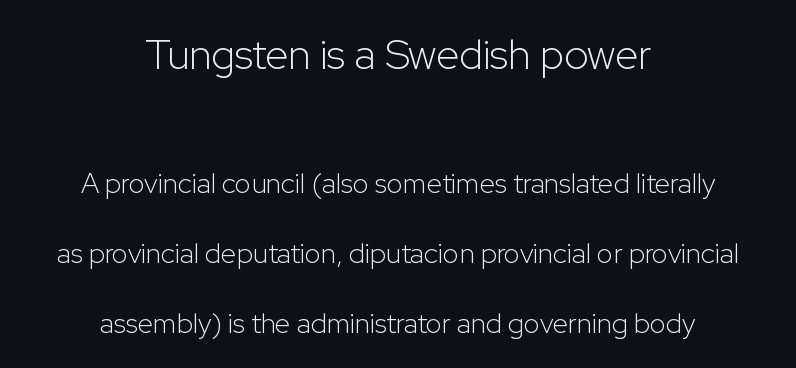
Compared with typical paragraphs, the rows here are farther apart. Ascenders rise straight up at ninety degrees. Think of a printed novel: that variable character pitch is what you see here. Glyph-to-glyph distance matches everyday printed text. Unmarked baselines from the first word to the last.
